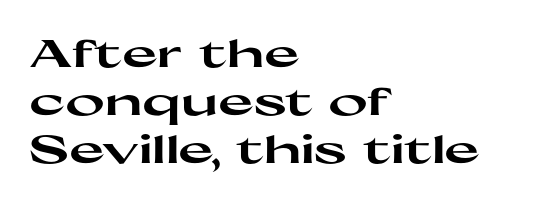
The image shows 38 px heavy, wide sans-serif type, upright; set left-aligned, normal line spacing (1.26x), normal letter spacing, not underlined; high stroke contrast and a medium x-height.
